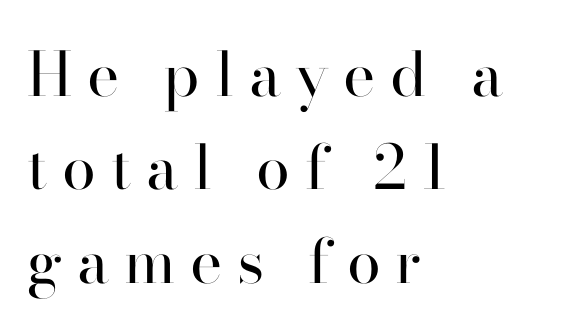
{"serif": "yes", "italic": "no", "bold": "no", "weight": "regular", "width": "normal", "stroke_contrast": "high", "x_height": "small", "monospaced": "no", "underline": "no", "align": "left", "line_spacing": "normal", "line_spacing_ratio": 1.53, "letter_spacing": "wide", "letter_spacing_em": 0.24, "glyph_px": 61}
